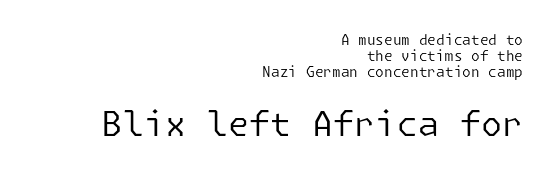
Q: Is the text bold? A: No.
Q: Is the text italic (slanted)? A: No, it is upright.
Q: Is the typeface a serif or a sans-serif typeface? A: Sans-serif.
Q: Is the text underlined? A: No.
Q: How is the paragraph aligned? A: Right-aligned.
Q: Is the spacing between letters normal or unusually wide? A: Normal.
Q: Is the spacing between lines tight, normal or loose? A: Tight.
Q: Which block of text is set in a larger size, the first (top) or the second (bottom)? A: The second (bottom) one.
Q: Width (condensed, normal, or wide)? A: Normal.
Q: Stroke contrast? A: Low.
Q: x-height? A: Medium.
